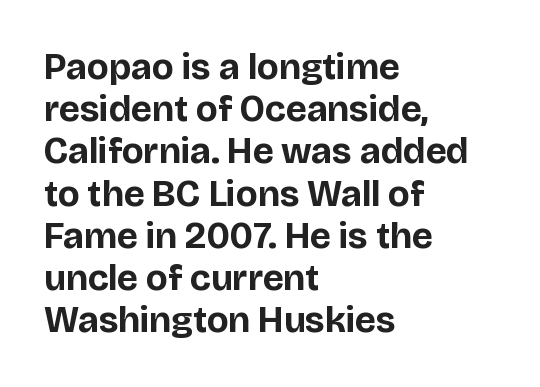
{"serif": "no", "italic": "no", "bold": "yes", "weight": "bold", "width": "normal", "stroke_contrast": "low", "x_height": "large", "monospaced": "no", "underline": "no", "align": "left", "line_spacing": "tight", "line_spacing_ratio": 1.14, "letter_spacing": "normal", "letter_spacing_em": 0.0, "glyph_px": 37}
